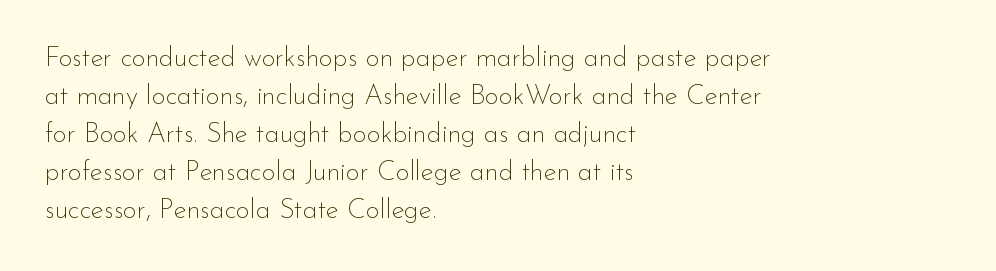
Q: Is the text bold? A: No.
Q: Is the text italic (slanted)? A: No, it is upright.
Q: Is the text underlined? A: No.
Q: How is the paragraph aligned? A: Left-aligned.
Q: Is the spacing between letters normal or unusually wide? A: Normal.
Q: Is the spacing between lines tight, normal or loose? A: Normal.
